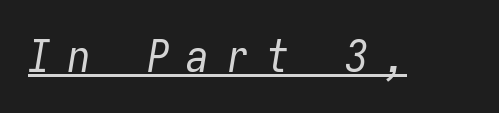
These lines were composed using italics. Monospaced: the letters line up in strict vertical columns. Tracking value appears strongly positive — letters spread wide. The characters are drawn with everyday or finer stroke widths.
